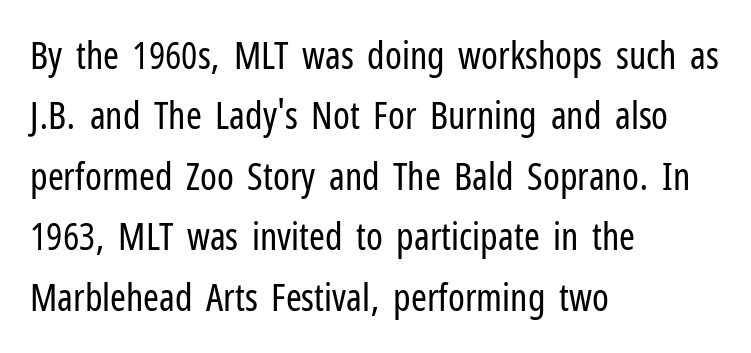
The image shows 38 px regular-weight, condensed sans-serif type, upright; set left-aligned, normal line spacing (1.59x), normal letter spacing, not underlined; low stroke contrast and a medium x-height.
